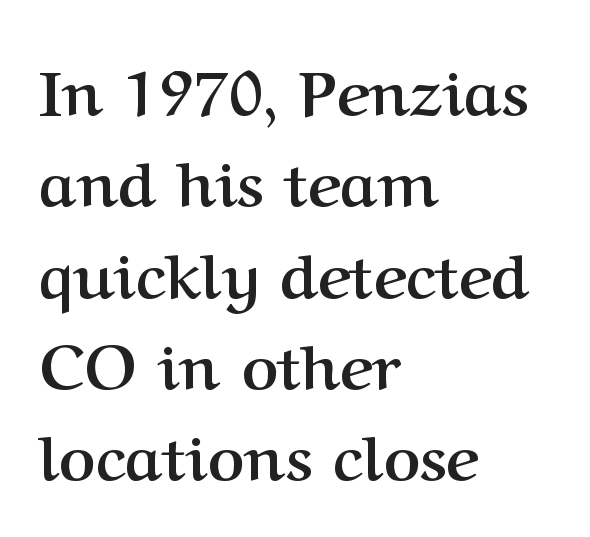
The image shows 63 px semibold serif type, upright; set left-aligned, normal line spacing (1.45x), normal letter spacing, not underlined; medium stroke contrast and a medium x-height.
